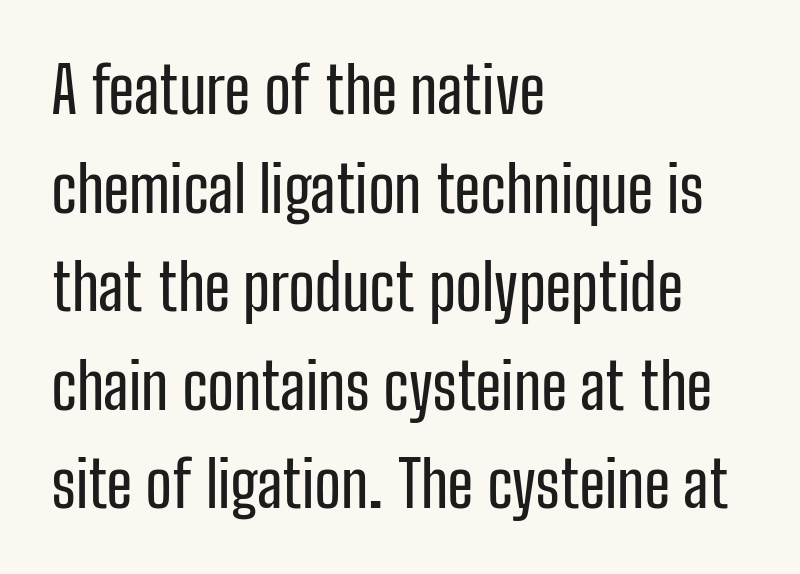
The image shows 64 px condensed sans-serif type, upright; set left-aligned, normal line spacing (1.54x), normal letter spacing, not underlined; low stroke contrast and a medium x-height.
